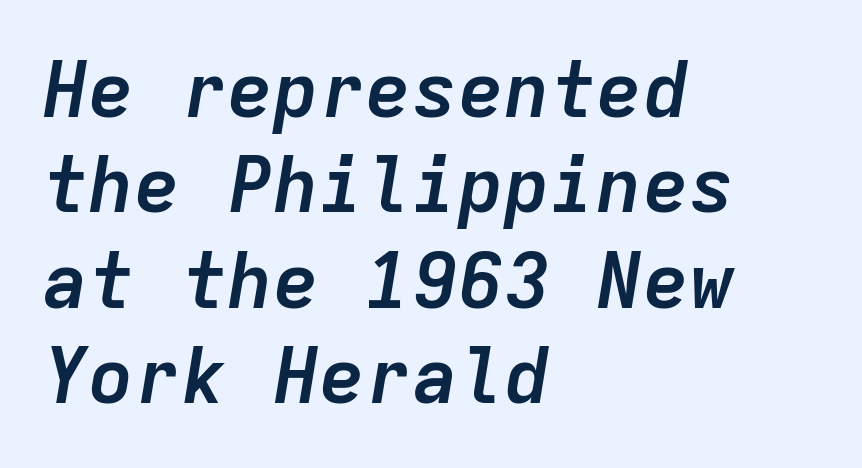
{"italic": "yes", "lean": "right", "slant_degrees": 9, "bold": "yes", "weight": "semibold", "width": "normal", "stroke_contrast": "low", "x_height": "medium", "monospaced": "yes", "underline": "no", "align": "left", "line_spacing_ratio": 1.24, "letter_spacing": "normal", "letter_spacing_em": 0.0, "glyph_px": 77}
